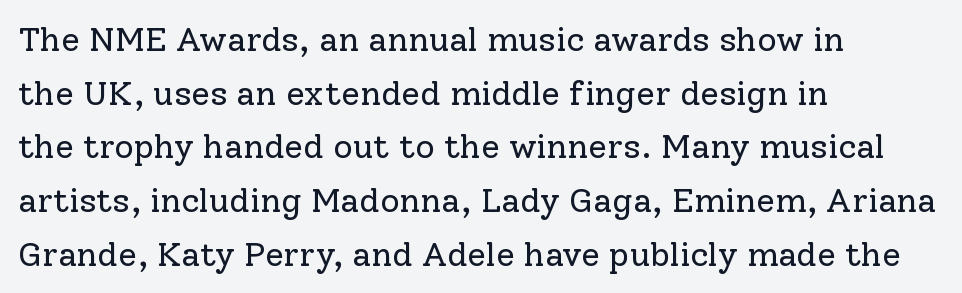
The image shows 34 px regular-weight serif type, upright; set left-aligned, normal line spacing (1.58x), normal letter spacing, not underlined; low stroke contrast and a medium x-height.
